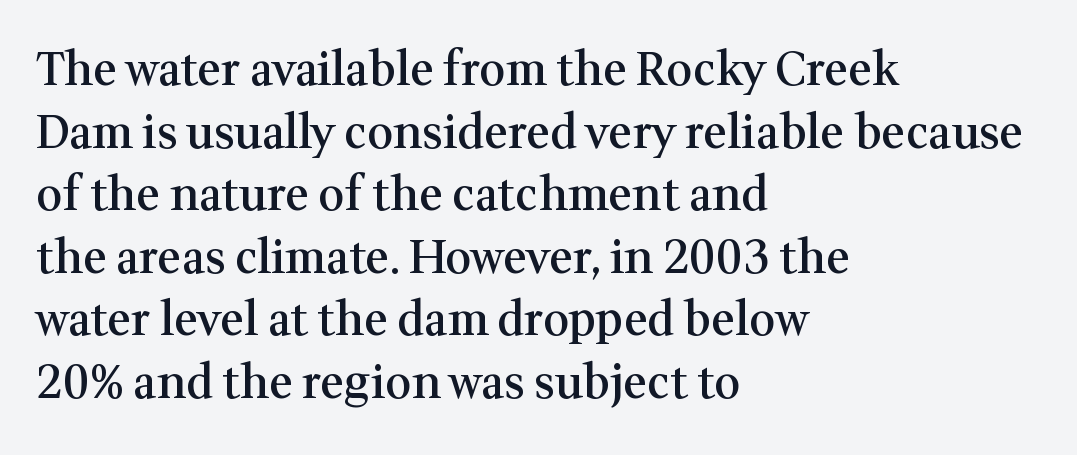
{"serif": "yes", "italic": "no", "bold": "semi", "weight": "semibold", "width": "normal", "stroke_contrast": "medium", "x_height": "medium", "monospaced": "no", "underline": "no", "align": "left", "line_spacing": "normal", "line_spacing_ratio": 1.36, "letter_spacing": "normal", "letter_spacing_em": 0.0, "glyph_px": 46}
